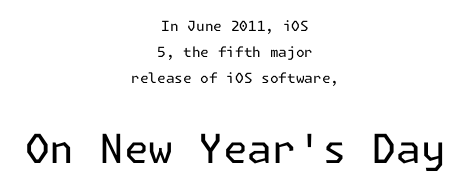
{"serif": "no", "italic": "no", "bold": "no", "weight": "regular", "width": "normal", "stroke_contrast": "low", "x_height": "medium", "underline": "no", "align": "center", "line_spacing_ratio": 1.87, "letter_spacing": "normal", "letter_spacing_em": 0.0, "larger_block": "second", "size_ratio": 2.86, "glyph_px": 40}
